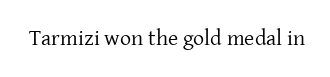
{"italic": "no", "bold": "no", "underline": "no", "letter_spacing": "normal", "letter_spacing_em": 0.0, "glyph_px": 22}
